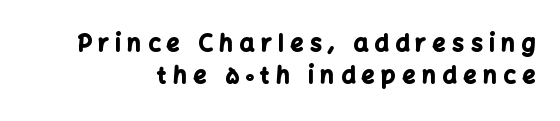
{"italic": "no", "bold": "yes", "underline": "no", "line_spacing": "normal", "line_spacing_ratio": 1.39, "letter_spacing": "wide", "letter_spacing_em": 0.29, "glyph_px": 23}
